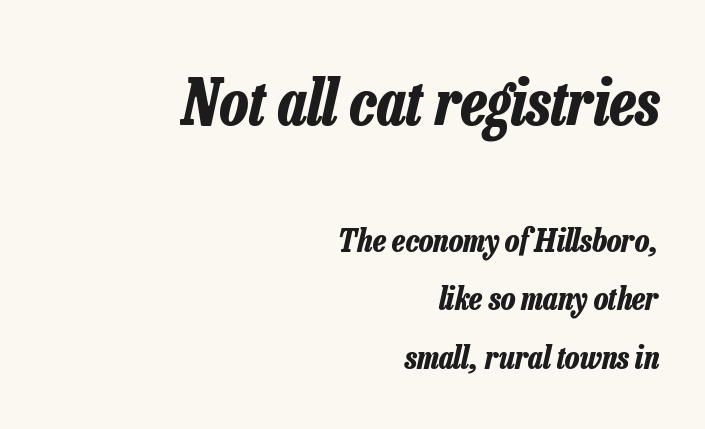
The typesetter chose a ragged-left arrangement here. The passage shown leans; its letterforms are oblique. Proportional: the letters do not fall into vertical columns. The passage shown is not underscored anywhere. Of the two passages, the one on top uses the larger point size.
